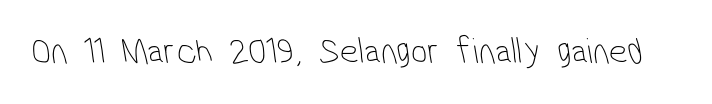
The image shows 37 px thin, condensed sans-serif type; set normal letter spacing, not underlined; low stroke contrast and a medium x-height.
